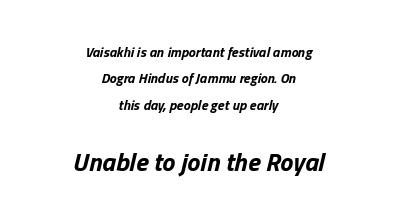
Q: Is the text bold? A: Yes.
Q: Is the text italic (slanted)? A: Yes, it leans right by about 13 degrees.
Q: Is the text underlined? A: No.
Q: How is the paragraph aligned? A: Centered.
Q: Is the spacing between letters normal or unusually wide? A: Normal.
Q: Which block of text is set in a larger size, the first (top) or the second (bottom)? A: The second (bottom) one.
